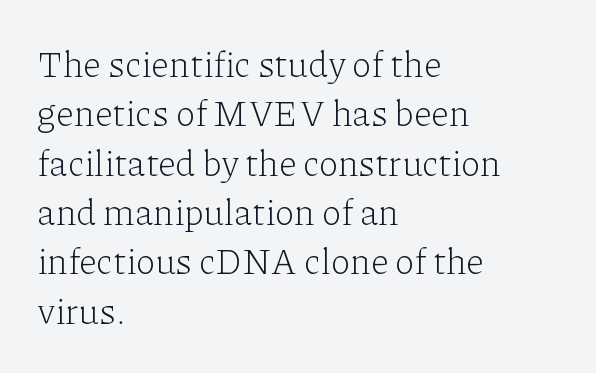
Q: Is the text bold? A: No.
Q: Is the text italic (slanted)? A: No, it is upright.
Q: Is the typeface a serif or a sans-serif typeface? A: Serif.
Q: Is the text underlined? A: No.
Q: How is the paragraph aligned? A: Left-aligned.
Q: Is the spacing between letters normal or unusually wide? A: Normal.
Q: Is the spacing between lines tight, normal or loose? A: Normal.
Q: Width (condensed, normal, or wide)? A: Normal.
Q: Stroke contrast? A: Low.
Q: x-height? A: Medium.
Q: Monospaced? A: No.
